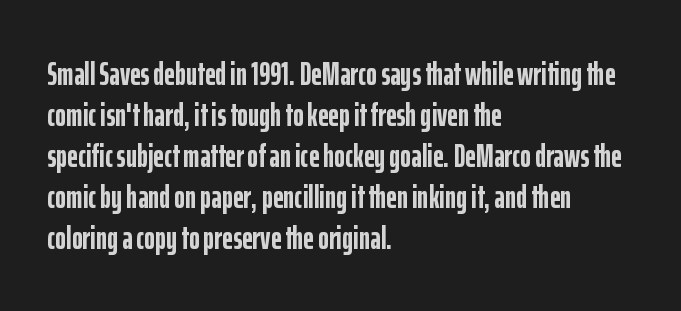
The typesetter chose a ragged-right arrangement here. A roman cut, with each character standing at attention. Thick stems and heavy bowls — unmistakably bold. Observe the ordinary spacing: letters are neighbours, not strangers.
